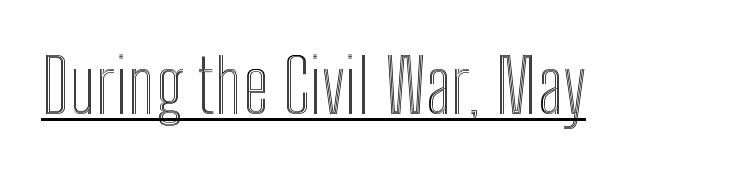
Q: Is the text italic (slanted)? A: No, it is upright.
Q: Is the text underlined? A: Yes.
Q: Is the spacing between letters normal or unusually wide? A: Normal.
Q: Width (condensed, normal, or wide)? A: Condensed.
Q: x-height? A: Medium.
Q: Monospaced? A: No.
